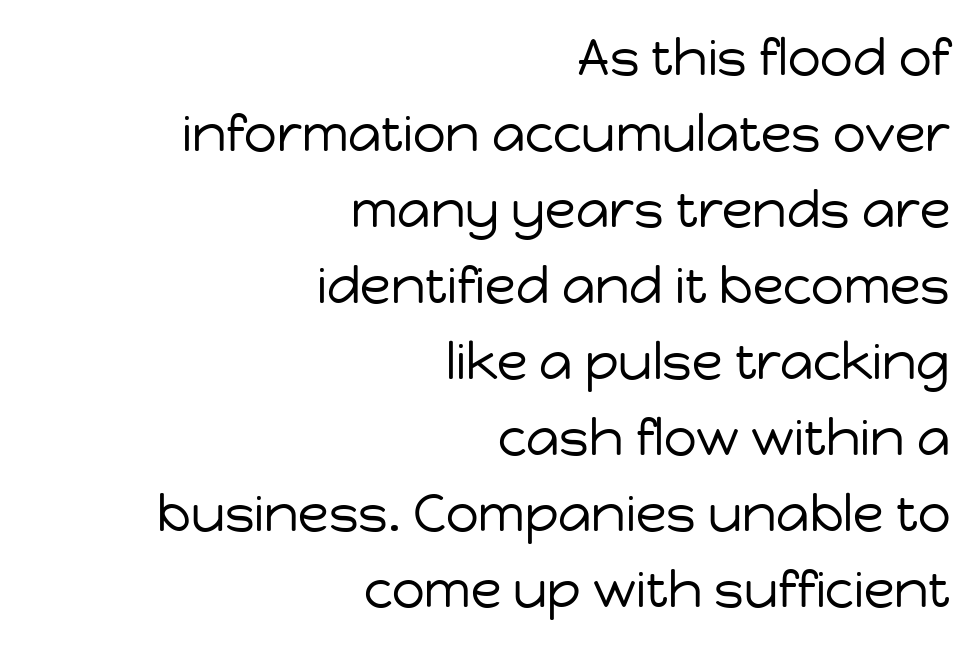
Letters rest on an invisible, unmarked baseline. Here the glyphs are tracked normally, forming tight word shapes. Is there any slant? The stems are plumb. Heft: none added — not bold. Check where the strokes stop: nothing finishes them off — pure sans. Character widths vary here, with narrow letters taking less room than wide ones.
